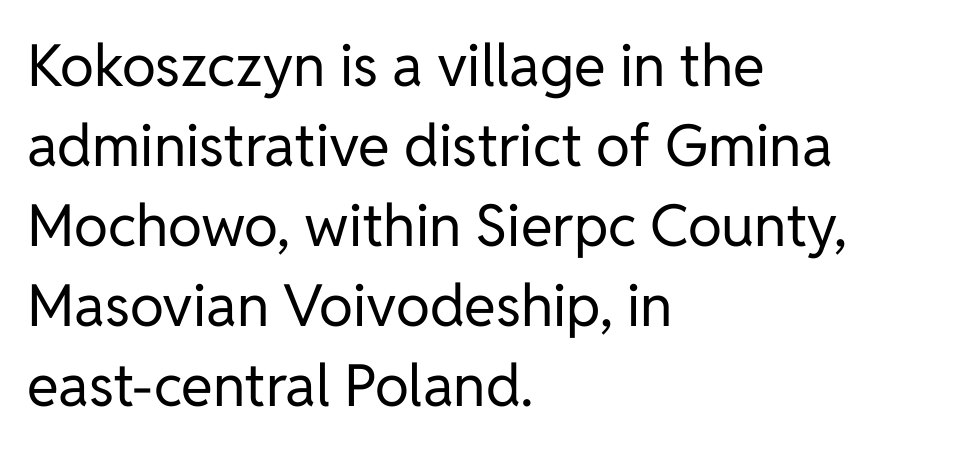
The letters advance in unequal steps, a hallmark of proportional type. The strip under each line holds only bare page. The designer left line spacing at the default. Spacing between characters is what you'd get straight out of the box. Every stem runs plumb, perpendicular to the baseline. The paragraph shown leans on its left margin.
